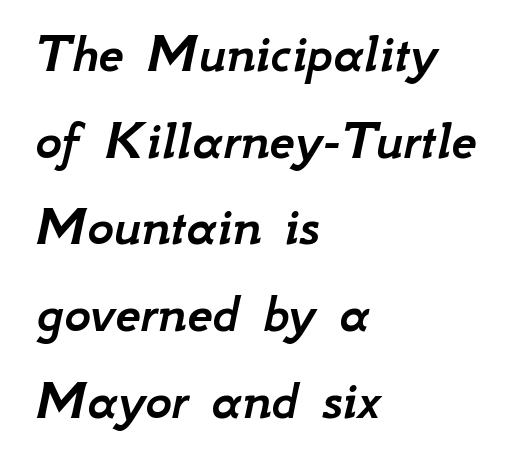
Looks like regular typesetting: each glyph gets only the width it needs. Look at the tracking — it's just the regular setting, nothing added. Leading matches the norm, producing a regular column. Notice how the passage keeps a crisp vertical edge on the left only. The specimen omits any rule beneath the text block's lines. Designer's note — italics engaged.
